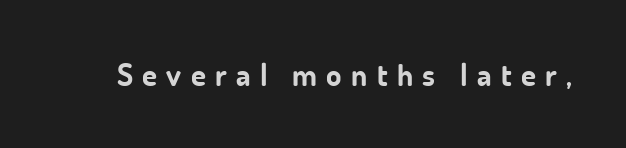
Q: Is the text bold? A: Yes.
Q: Is the text italic (slanted)? A: No, it is upright.
Q: Is the typeface a serif or a sans-serif typeface? A: Sans-serif.
Q: Is the text underlined? A: No.
Q: Is the spacing between letters normal or unusually wide? A: Unusually wide.
Q: Width (condensed, normal, or wide)? A: Normal.
Q: Stroke contrast? A: Low.
Q: x-height? A: Small.
Q: Monospaced? A: No.
